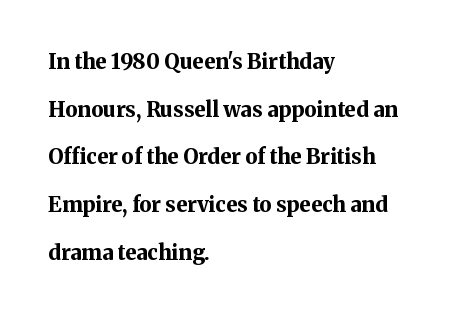
Q: Is the text bold? A: Yes.
Q: Is the text italic (slanted)? A: No, it is upright.
Q: Is the text underlined? A: No.
Q: How is the paragraph aligned? A: Left-aligned.
Q: Is the spacing between letters normal or unusually wide? A: Normal.
Q: Is the spacing between lines tight, normal or loose? A: Loose.
